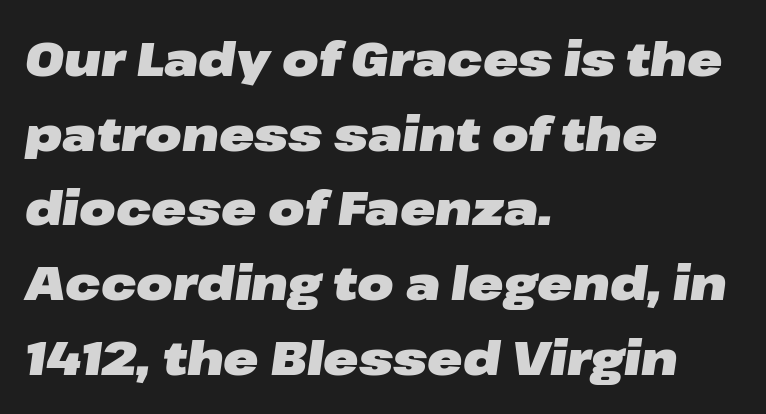
Q: Is the text bold? A: Yes.
Q: Is the text italic (slanted)? A: Yes, it leans right by about 8 degrees.
Q: Is the text underlined? A: No.
Q: How is the paragraph aligned? A: Left-aligned.
Q: Is the spacing between letters normal or unusually wide? A: Normal.
Q: Is the spacing between lines tight, normal or loose? A: Normal.
Q: Width (condensed, normal, or wide)? A: Wide.
Q: Stroke contrast? A: Low.
Q: x-height? A: Medium.
Q: Monospaced? A: No.
